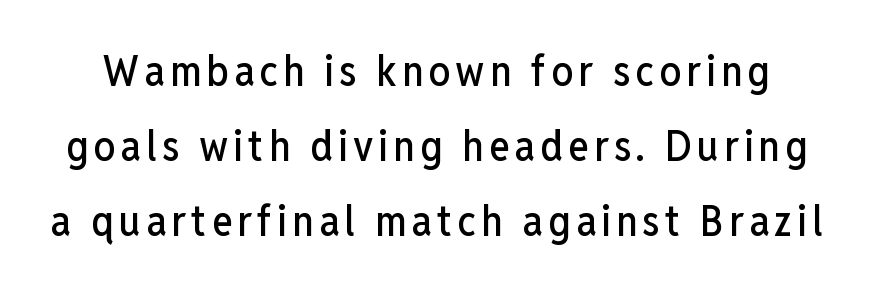
Q: Is the text italic (slanted)? A: No, it is upright.
Q: Is the typeface a serif or a sans-serif typeface? A: Sans-serif.
Q: Is the text underlined? A: No.
Q: Width (condensed, normal, or wide)? A: Condensed.
Q: Stroke contrast? A: Low.
Q: x-height? A: Medium.
Q: Monospaced? A: No.
